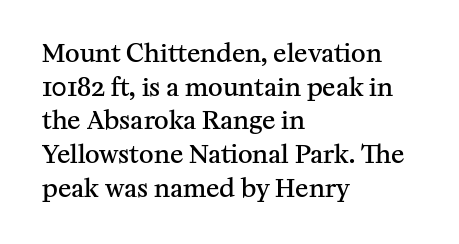
{"italic": "no", "bold": "semi", "underline": "no", "align": "left", "line_spacing": "normal", "line_spacing_ratio": 1.35, "letter_spacing": "normal", "letter_spacing_em": 0.0, "glyph_px": 25}
